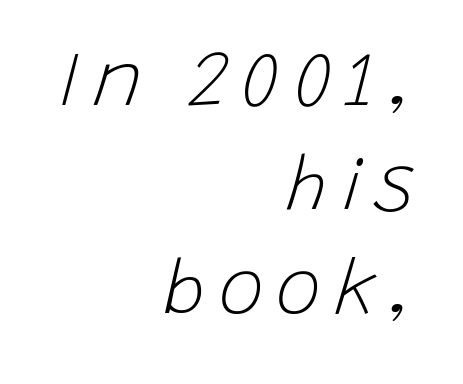
{"italic": "yes", "lean": "right", "slant_degrees": 15, "bold": "no", "weight": "light", "width": "normal", "stroke_contrast": "low", "x_height": "large", "monospaced": "no", "underline": "no", "align": "right", "line_spacing": "normal", "line_spacing_ratio": 1.37, "glyph_px": 76}
